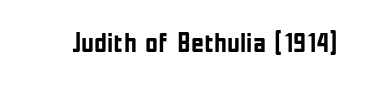
Q: Is the text bold? A: Yes.
Q: Is the text italic (slanted)? A: No, it is upright.
Q: Is the typeface a serif or a sans-serif typeface? A: Sans-serif.
Q: Is the text underlined? A: No.
Q: Is the spacing between letters normal or unusually wide? A: Normal.
Q: Width (condensed, normal, or wide)? A: Condensed.
Q: Stroke contrast? A: Low.
Q: x-height? A: Medium.
Q: Monospaced? A: No.
